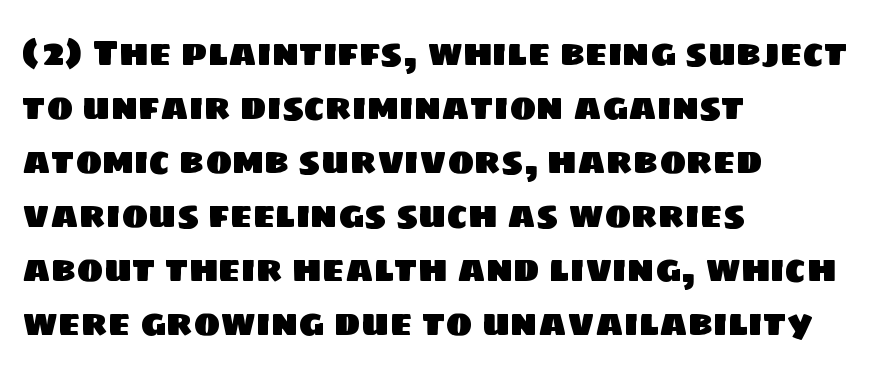
{"serif": "no", "width": "normal", "stroke_contrast": "low", "x_height": "large", "monospaced": "no", "underline": "no", "align": "left", "line_spacing": "normal", "line_spacing_ratio": 1.5, "letter_spacing": "normal", "letter_spacing_em": 0.0, "glyph_px": 36}
